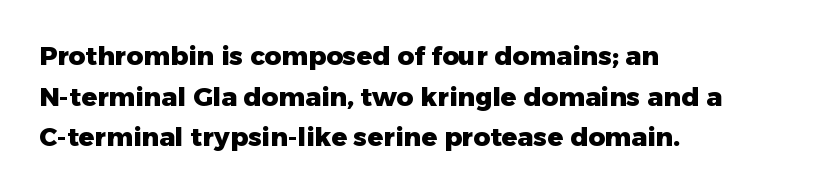
Q: Is the text bold? A: Yes.
Q: Is the text italic (slanted)? A: No, it is upright.
Q: Is the text underlined? A: No.
Q: How is the paragraph aligned? A: Left-aligned.
Q: Is the spacing between letters normal or unusually wide? A: Normal.
Q: Is the spacing between lines tight, normal or loose? A: Normal.
